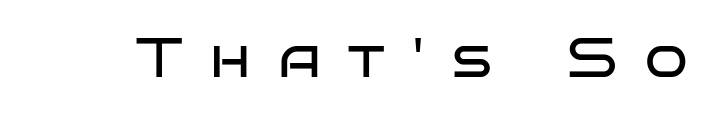
{"serif": "no", "italic": "no", "bold": "no", "weight": "regular", "width": "wide", "stroke_contrast": "low", "x_height": "large", "monospaced": "no", "underline": "no", "letter_spacing": "wide", "letter_spacing_em": 0.49, "glyph_px": 56}
